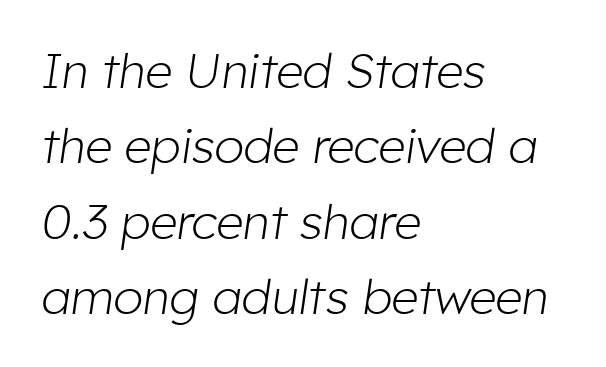
Q: Is the text bold? A: No.
Q: Is the text italic (slanted)? A: Yes, it leans right by about 8 degrees.
Q: Is the text underlined? A: No.
Q: How is the paragraph aligned? A: Left-aligned.
Q: Is the spacing between letters normal or unusually wide? A: Normal.
Q: Is the spacing between lines tight, normal or loose? A: Normal.
Q: Width (condensed, normal, or wide)? A: Normal.
Q: Stroke contrast? A: Low.
Q: x-height? A: Medium.
Q: Monospaced? A: No.
